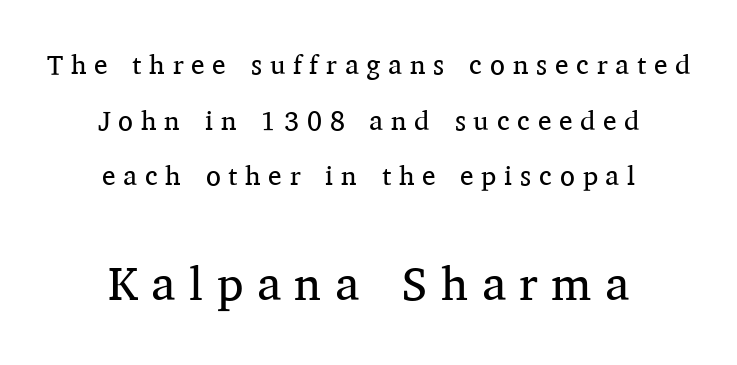
Q: Is the text bold? A: No.
Q: Is the text italic (slanted)? A: No, it is upright.
Q: Is the typeface a serif or a sans-serif typeface? A: Serif.
Q: Is the text underlined? A: No.
Q: How is the paragraph aligned? A: Centered.
Q: Is the spacing between letters normal or unusually wide? A: Unusually wide.
Q: Is the spacing between lines tight, normal or loose? A: Loose.
Q: Which block of text is set in a larger size, the first (top) or the second (bottom)? A: The second (bottom) one.
Q: Width (condensed, normal, or wide)? A: Normal.
Q: Stroke contrast? A: Medium.
Q: x-height? A: Medium.
Q: Monospaced? A: No.
